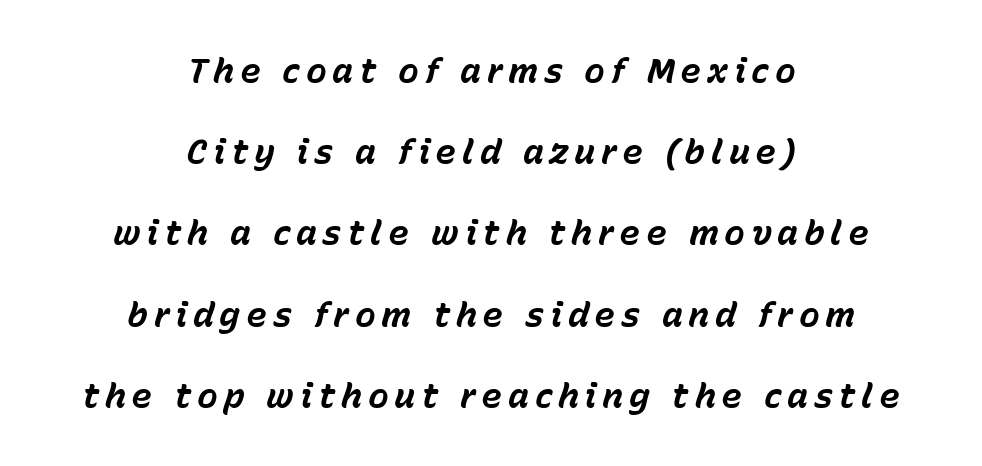
{"italic": "yes", "lean": "right", "slant_degrees": 15, "bold": "yes", "weight": "bold", "width": "normal", "stroke_contrast": "low", "x_height": "medium", "monospaced": "no", "underline": "no", "align": "center", "line_spacing": "loose", "line_spacing_ratio": 2.32, "glyph_px": 35}
